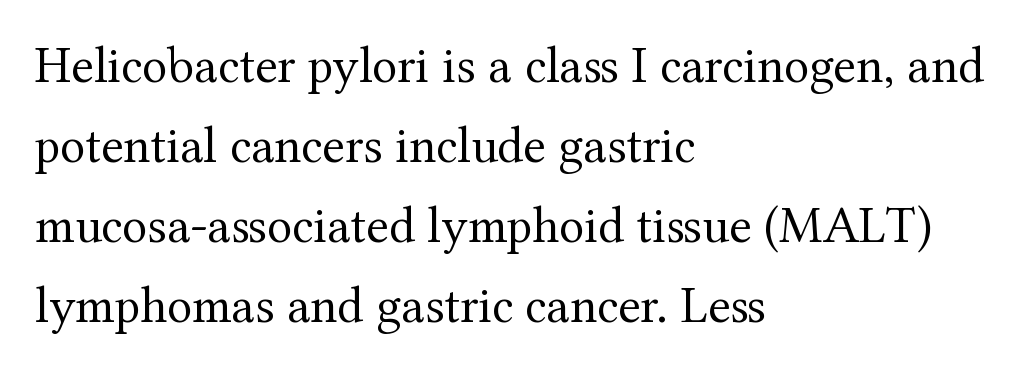
{"serif": "yes", "italic": "no", "bold": "no", "weight": "regular", "width": "normal", "stroke_contrast": "medium", "x_height": "medium", "monospaced": "no", "underline": "no", "align": "left", "line_spacing": "normal", "line_spacing_ratio": 1.54, "letter_spacing": "normal", "letter_spacing_em": 0.0, "glyph_px": 52}
